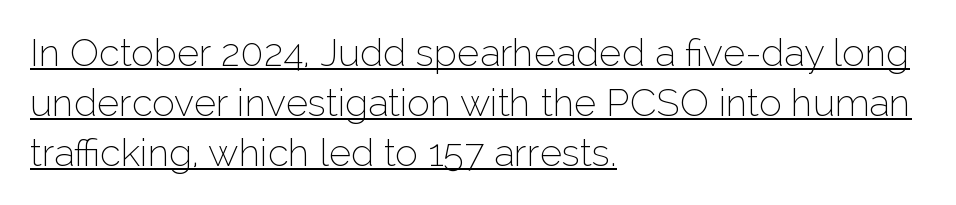
{"serif": "no", "italic": "no", "bold": "no", "weight": "thin", "width": "normal", "stroke_contrast": "low", "x_height": "medium", "monospaced": "no", "underline": "yes", "align": "left", "line_spacing": "normal", "line_spacing_ratio": 1.31, "letter_spacing": "normal", "letter_spacing_em": 0.0, "glyph_px": 38}
